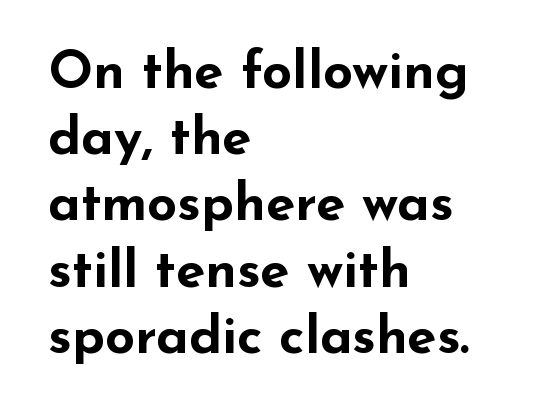
Vertical strokes here are truly vertical. The letters advance in unequal steps, a hallmark of proportional type. Serif or sans? Sans — the stroke terminals are bare. Strokes here are thick enough to call this a true bold. Leading matches the norm, producing a regular column. There is no visible air inserted between adjacent glyphs.
